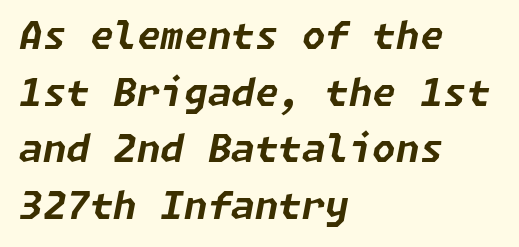
In terms of weight, the rendering is a true, heavy bold. Rows of type keep a routine distance in the vertical direction. The tracking reads as untouched default to a designer's eye. The typography opts for an oblique posture over an upright one. Letters rest on an invisible, unmarked baseline.
